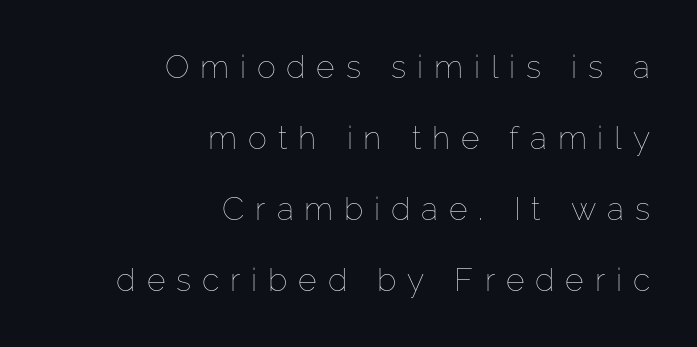
Anything drawn beneath the words? Only blank space. Rows of type keep a wide berth in the vertical direction. Short and long lines alike share a common ending point at right. A typesetter would mark this as roman, not italic.
